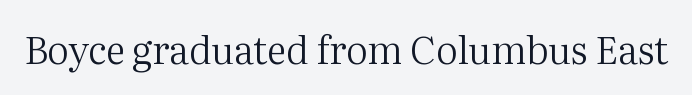
The image shows 38 px regular-weight serif type, upright; set normal letter spacing, not underlined; medium stroke contrast and a medium x-height.
